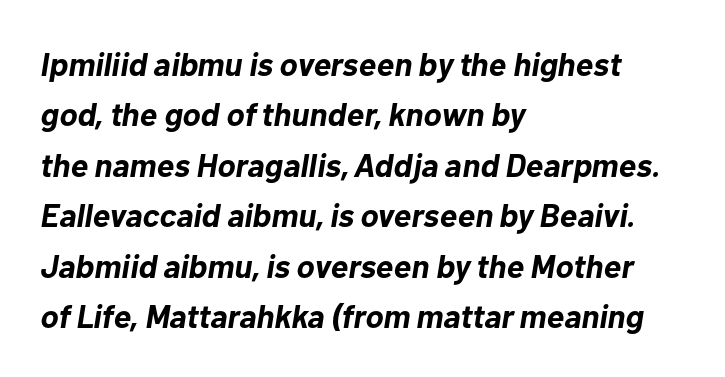
{"italic": "yes", "lean": "right", "slant_degrees": 10, "bold": "yes", "weight": "bold", "width": "normal", "stroke_contrast": "low", "x_height": "medium", "monospaced": "no", "underline": "no", "align": "left", "line_spacing": "normal", "line_spacing_ratio": 1.53, "letter_spacing": "normal", "letter_spacing_em": 0.0, "glyph_px": 33}
